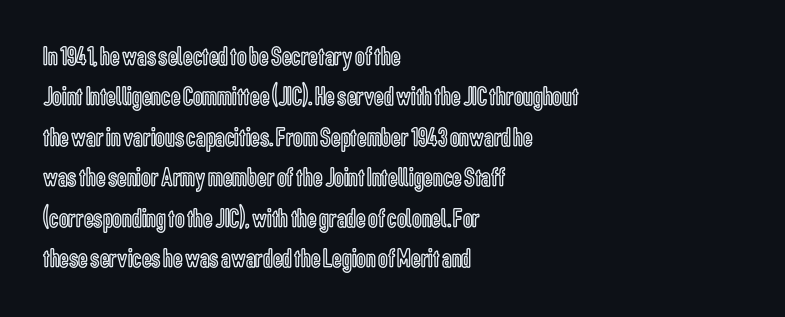
The image shows 27 px text type, upright; set left-aligned, normal line spacing (1.5x), normal letter spacing, not underlined.
